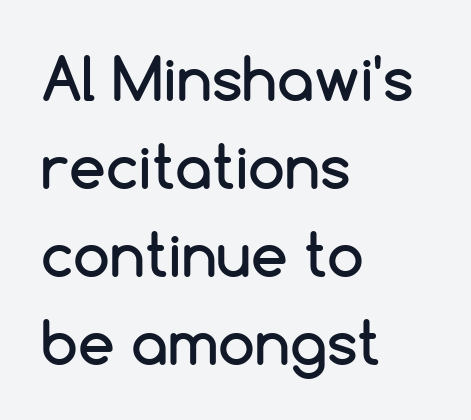
Q: Is the text italic (slanted)? A: No, it is upright.
Q: Is the typeface a serif or a sans-serif typeface? A: Sans-serif.
Q: Is the text underlined? A: No.
Q: How is the paragraph aligned? A: Left-aligned.
Q: Is the spacing between letters normal or unusually wide? A: Normal.
Q: Is the spacing between lines tight, normal or loose? A: Normal.
Q: Width (condensed, normal, or wide)? A: Normal.
Q: Stroke contrast? A: Low.
Q: x-height? A: Medium.
Q: Monospaced? A: No.
